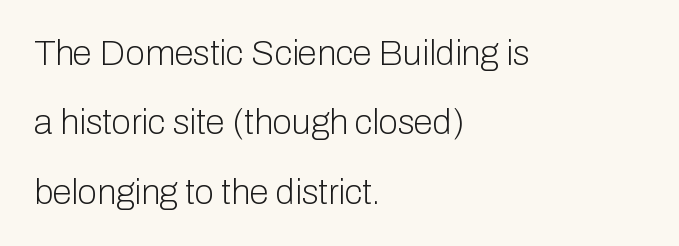
Q: Is the text bold? A: No.
Q: Is the text italic (slanted)? A: No, it is upright.
Q: Is the typeface a serif or a sans-serif typeface? A: Sans-serif.
Q: Is the text underlined? A: No.
Q: How is the paragraph aligned? A: Left-aligned.
Q: Is the spacing between letters normal or unusually wide? A: Normal.
Q: Is the spacing between lines tight, normal or loose? A: Loose.
Q: Width (condensed, normal, or wide)? A: Normal.
Q: Stroke contrast? A: Low.
Q: x-height? A: Medium.
Q: Monospaced? A: No.
